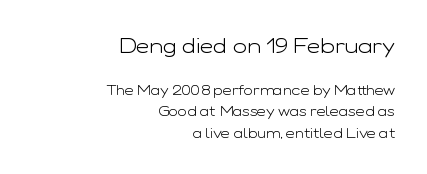
Q: Is the text bold? A: No.
Q: Is the text italic (slanted)? A: No, it is upright.
Q: Is the text underlined? A: No.
Q: How is the paragraph aligned? A: Right-aligned.
Q: Is the spacing between letters normal or unusually wide? A: Normal.
Q: Is the spacing between lines tight, normal or loose? A: Normal.
Q: Which block of text is set in a larger size, the first (top) or the second (bottom)? A: The first (top) one.
